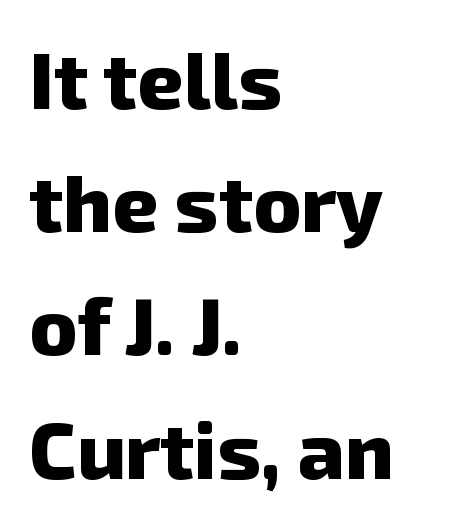
The image shows 80 px heavy sans-serif type; set left-aligned, normal line spacing (1.54x), normal letter spacing, not underlined; low stroke contrast and a medium x-height.
